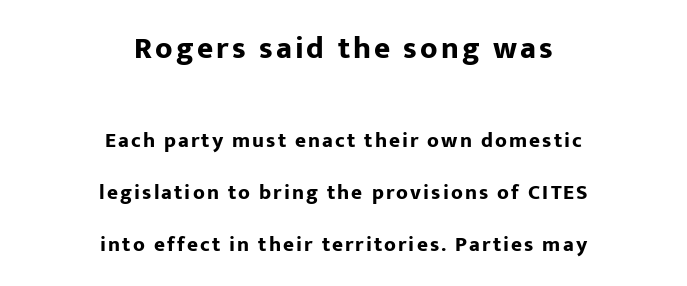
{"serif": "no", "italic": "no", "bold": "yes", "weight": "bold", "width": "normal", "stroke_contrast": "low", "x_height": "medium", "monospaced": "no", "underline": "no", "align": "center", "line_spacing": "loose", "line_spacing_ratio": 2.47, "larger_block": "first", "size_ratio": 1.48, "glyph_px": 31}
